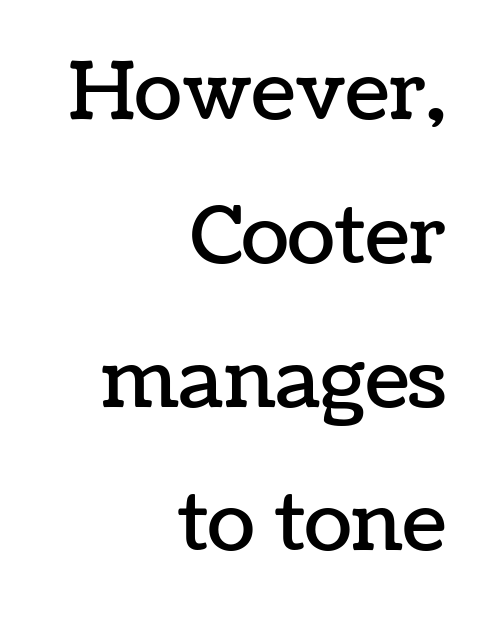
The image shows 79 px text type, upright; set right-aligned, line spacing 1.82x, normal letter spacing, not underlined; low stroke contrast and a medium x-height.
